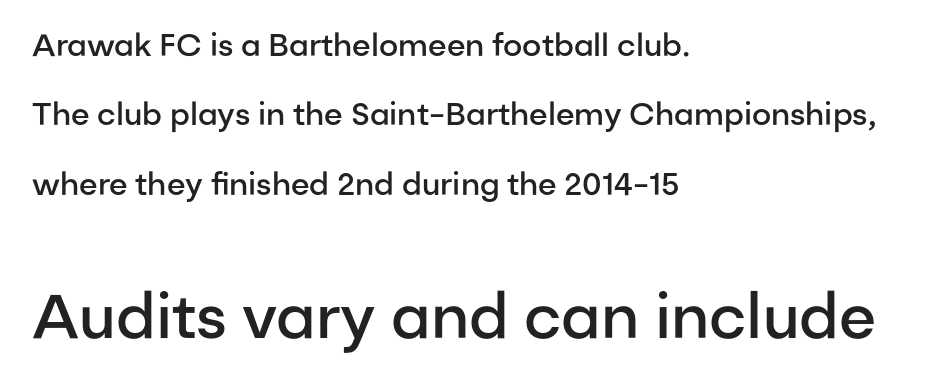
Style check: upright. Summary of vertical rhythm: relaxed, with wide interline spacing. Here the glyphs are tracked normally, forming tight word shapes. The glyphs have the mass of a demibold cut, below bold.
